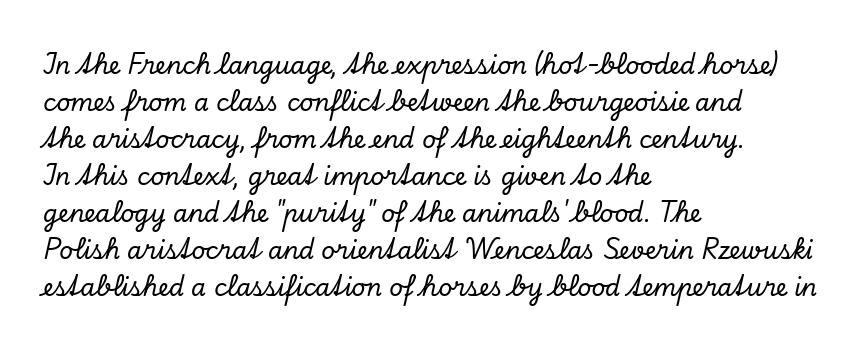
{"italic": "yes", "lean": "right", "slant_degrees": 13, "underline": "no", "align": "left", "line_spacing": "normal", "line_spacing_ratio": 1.54, "letter_spacing": "normal", "letter_spacing_em": 0.0, "glyph_px": 24}
